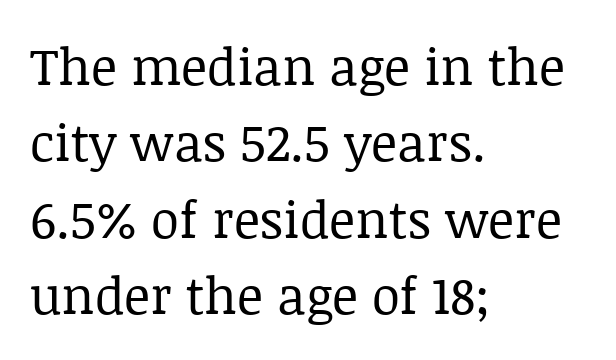
Q: Is the text bold? A: No.
Q: Is the text italic (slanted)? A: No, it is upright.
Q: Is the typeface a serif or a sans-serif typeface? A: Serif.
Q: Is the text underlined? A: No.
Q: How is the paragraph aligned? A: Left-aligned.
Q: Is the spacing between letters normal or unusually wide? A: Normal.
Q: Is the spacing between lines tight, normal or loose? A: Normal.
Q: Width (condensed, normal, or wide)? A: Normal.
Q: Stroke contrast? A: Low.
Q: x-height? A: Large.
Q: Monospaced? A: No.
